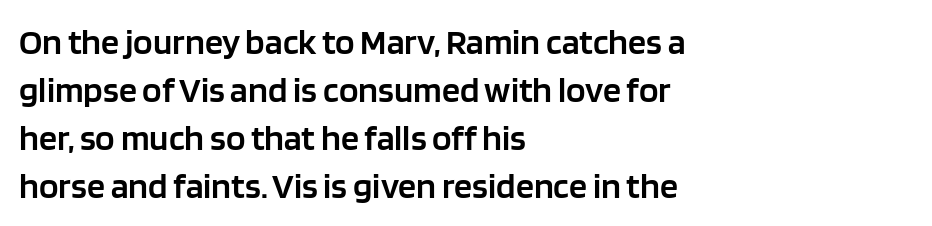
Regarding leading, the lines here are spaced in the standard way. The strip under each line holds only bare page. The glyphs in this specimen are sans serif. These lines are set flush left with a ragged right edge. The sample has been set in demibold, a notch under bold. Between one letter and the next there's only the usual sliver of space.
